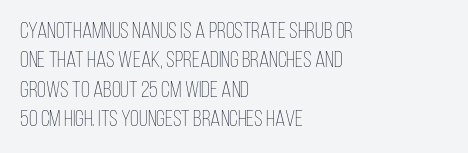
Q: Is the text bold? A: No.
Q: Is the text italic (slanted)? A: No, it is upright.
Q: Is the text underlined? A: No.
Q: How is the paragraph aligned? A: Left-aligned.
Q: Is the spacing between letters normal or unusually wide? A: Normal.
Q: Is the spacing between lines tight, normal or loose? A: Normal.
